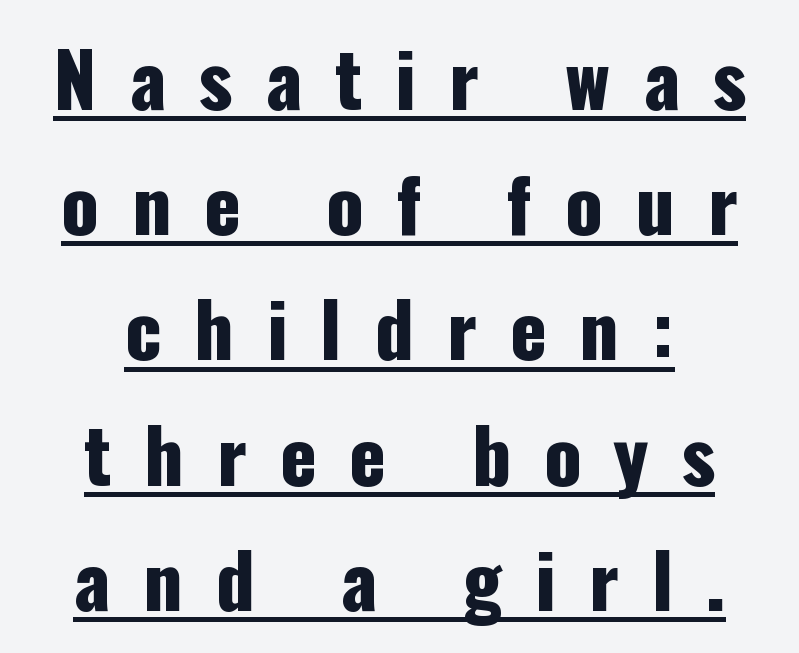
Q: Is the text italic (slanted)? A: No, it is upright.
Q: Is the typeface a serif or a sans-serif typeface? A: Sans-serif.
Q: Is the text underlined? A: Yes.
Q: How is the paragraph aligned? A: Centered.
Q: Is the spacing between letters normal or unusually wide? A: Unusually wide.
Q: Is the spacing between lines tight, normal or loose? A: Normal.
Q: Width (condensed, normal, or wide)? A: Condensed.
Q: Stroke contrast? A: Low.
Q: x-height? A: Medium.
Q: Monospaced? A: No.
